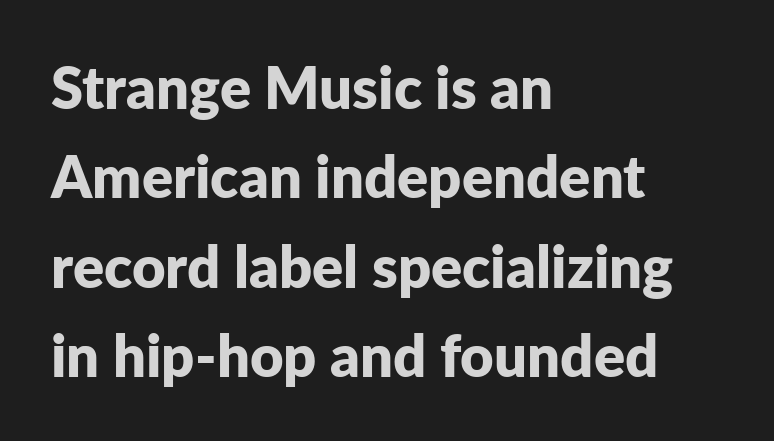
Q: Is the text bold? A: Yes.
Q: Is the text italic (slanted)? A: No, it is upright.
Q: Is the typeface a serif or a sans-serif typeface? A: Sans-serif.
Q: Is the text underlined? A: No.
Q: How is the paragraph aligned? A: Left-aligned.
Q: Is the spacing between letters normal or unusually wide? A: Normal.
Q: Is the spacing between lines tight, normal or loose? A: Normal.
Q: Width (condensed, normal, or wide)? A: Normal.
Q: Stroke contrast? A: Low.
Q: x-height? A: Medium.
Q: Monospaced? A: No.
